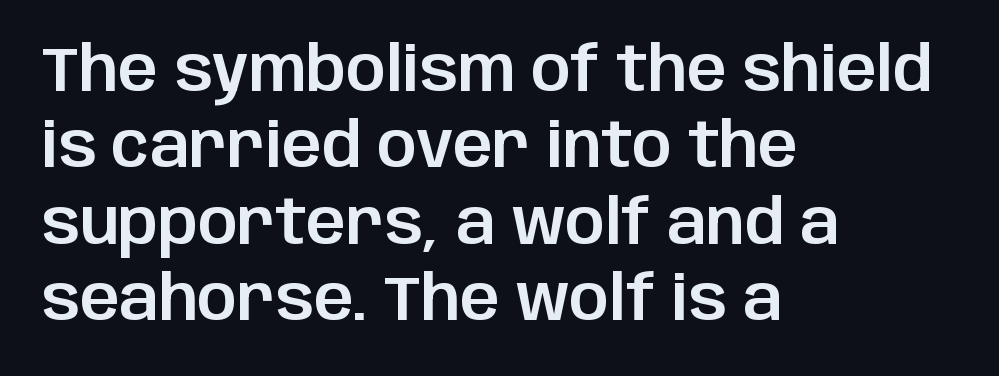
Stroke terminals: plain, sans-serif. This sample is left-justified, so line endings fall wherever the words run out. Do the characters align in a grid? No, the font is proportional. Has an underline been added? It has not. Caption: standard tracking, unaltered. The font's upright variant was chosen for this text.
